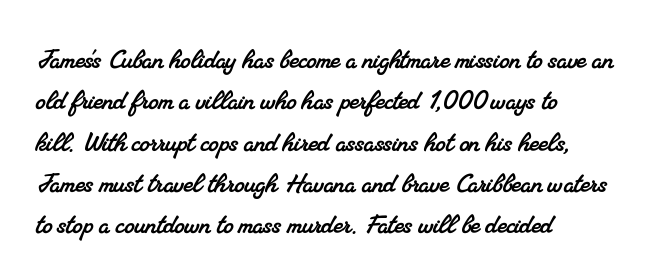
The image shows 32 px serif type; set left-aligned, normal line spacing (1.29x), normal letter spacing, not underlined; medium stroke contrast and a small x-height.
